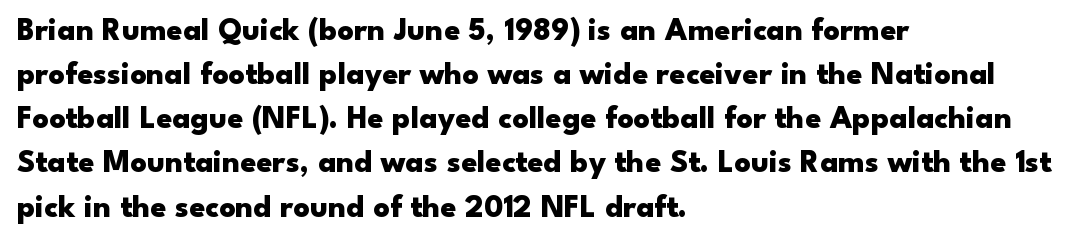
Q: Is the text bold? A: Yes.
Q: Is the text italic (slanted)? A: No, it is upright.
Q: Is the typeface a serif or a sans-serif typeface? A: Sans-serif.
Q: Is the text underlined? A: No.
Q: How is the paragraph aligned? A: Left-aligned.
Q: Is the spacing between letters normal or unusually wide? A: Normal.
Q: Is the spacing between lines tight, normal or loose? A: Normal.
Q: Width (condensed, normal, or wide)? A: Wide.
Q: Stroke contrast? A: Low.
Q: x-height? A: Small.
Q: Monospaced? A: No.
